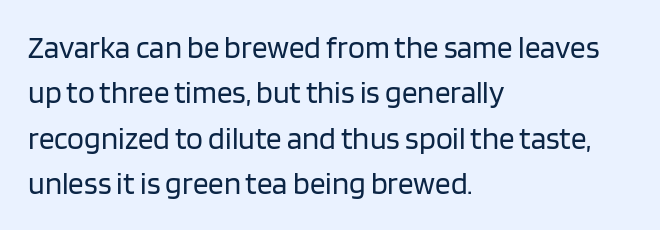
The type sits square on the baseline with zero lean. In terms of leading, this rendering sits right in the middle. Reading down the block, your eye returns to a fixed left position each line. These lines are rendered in a variable-pitch font. The typesetting does not lean heavy: it is not bold. The glyphs in this specimen are sans serif.
